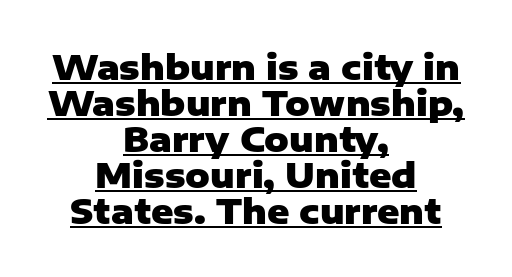
Typeset on center — no edge is straight. These words are printed bold, with thick strokes throughout. Baseline-to-baseline distance is barely more than the letter height. The rendered words wear a rule along their underside. A typesetter would mark this as roman, not italic.
